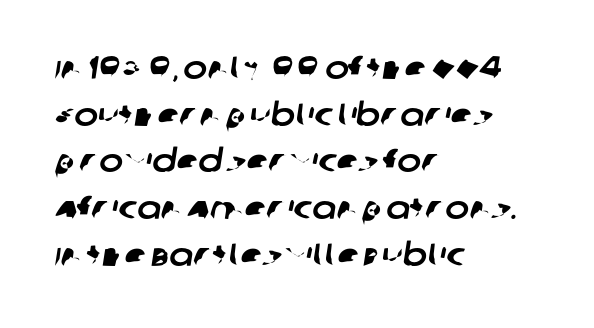
Q: Is the typeface a serif or a sans-serif typeface? A: Sans-serif.
Q: Is the text underlined? A: No.
Q: How is the paragraph aligned? A: Left-aligned.
Q: Is the spacing between letters normal or unusually wide? A: Normal.
Q: Is the spacing between lines tight, normal or loose? A: Normal.
Q: Width (condensed, normal, or wide)? A: Normal.
Q: Stroke contrast? A: Low.
Q: x-height? A: Large.
Q: Monospaced? A: No.
